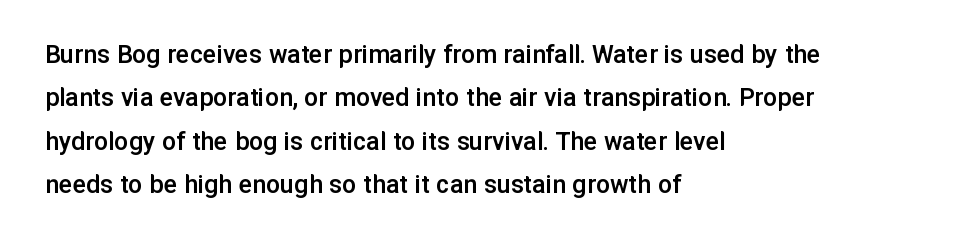
This sample uses an upright cut, with every glyph sitting square on the baseline. Regular leading. Proportional: the letters do not fall into vertical columns. Its strokes are somewhat broadened, the hallmark of semibold type.
